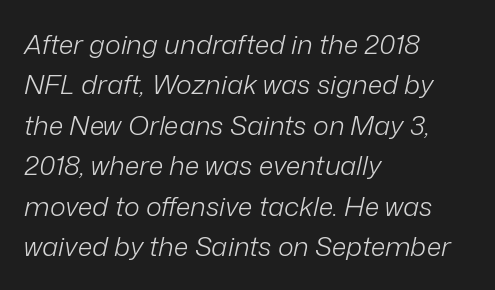
The face used here is rendered with its standard letterfit. Underlining? Definitely not there. The lettering tilts uniformly, giving the passage an italic look. The lines are quadded left. The weight would be labelled regular, book, light, or lighter still.
